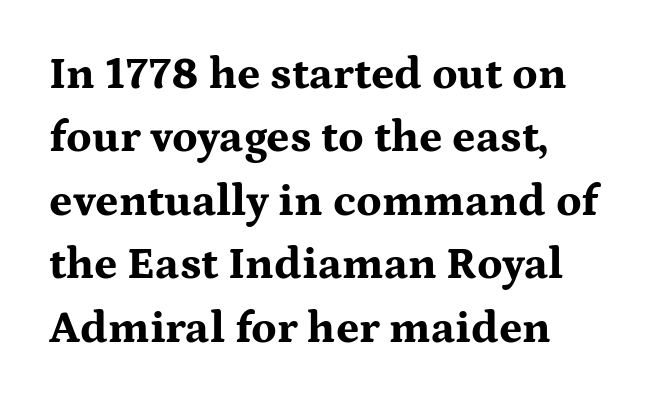
Q: Is the text bold? A: Yes.
Q: Is the text italic (slanted)? A: No, it is upright.
Q: Is the typeface a serif or a sans-serif typeface? A: Serif.
Q: Is the text underlined? A: No.
Q: How is the paragraph aligned? A: Left-aligned.
Q: Is the spacing between letters normal or unusually wide? A: Normal.
Q: Is the spacing between lines tight, normal or loose? A: Normal.
Q: Width (condensed, normal, or wide)? A: Wide.
Q: Stroke contrast? A: Medium.
Q: x-height? A: Medium.
Q: Monospaced? A: No.
